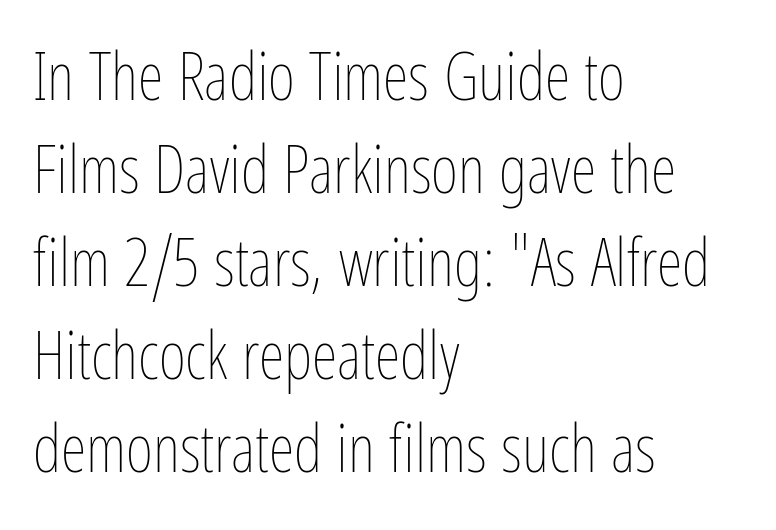
The image shows 66 px thin, condensed type, upright; set left-aligned, normal line spacing (1.41x), normal letter spacing, not underlined; low stroke contrast and a medium x-height.
